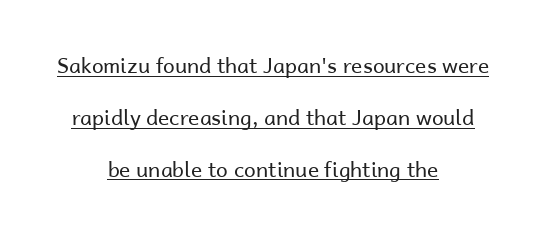
The image shows 21 px text type, upright; set centered, loose line spacing (2.47x), normal letter spacing, underlined.
